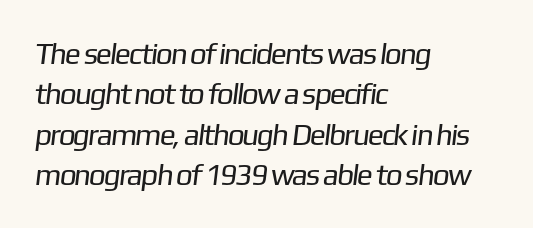
Q: Is the text bold? A: No.
Q: Is the typeface a serif or a sans-serif typeface? A: Sans-serif.
Q: Is the text underlined? A: No.
Q: How is the paragraph aligned? A: Left-aligned.
Q: Is the spacing between letters normal or unusually wide? A: Normal.
Q: Is the spacing between lines tight, normal or loose? A: Normal.
Q: Width (condensed, normal, or wide)? A: Normal.
Q: Stroke contrast? A: Low.
Q: x-height? A: Medium.
Q: Monospaced? A: No.
